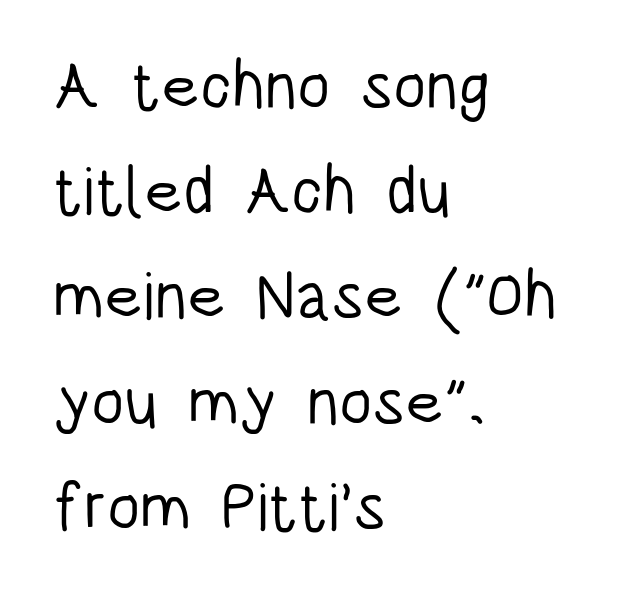
Q: Is the text bold? A: No.
Q: Is the text italic (slanted)? A: No, it is upright.
Q: Is the typeface a serif or a sans-serif typeface? A: Sans-serif.
Q: Is the text underlined? A: No.
Q: How is the paragraph aligned? A: Left-aligned.
Q: Is the spacing between letters normal or unusually wide? A: Normal.
Q: Is the spacing between lines tight, normal or loose? A: Normal.
Q: Width (condensed, normal, or wide)? A: Condensed.
Q: Stroke contrast? A: Low.
Q: x-height? A: Large.
Q: Monospaced? A: No.
